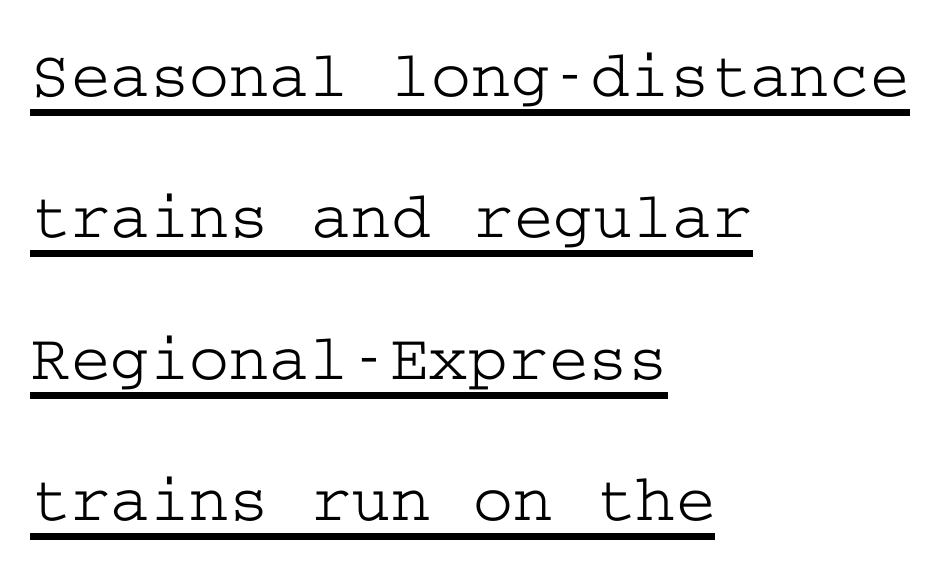
The image shows 68 px wide serif type, upright; set left-aligned, loose line spacing (2.08x), normal letter spacing, underlined; low stroke contrast and a medium x-height.
